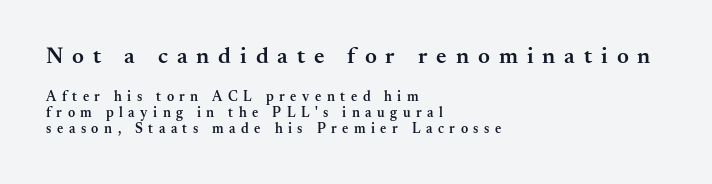
{"italic": "no", "bold": "semi", "underline": "no", "align": "left", "line_spacing": "tight", "line_spacing_ratio": 1.13, "letter_spacing": "wide", "letter_spacing_em": 0.39, "larger_block": "first", "size_ratio": 1.64, "glyph_px": 23}
